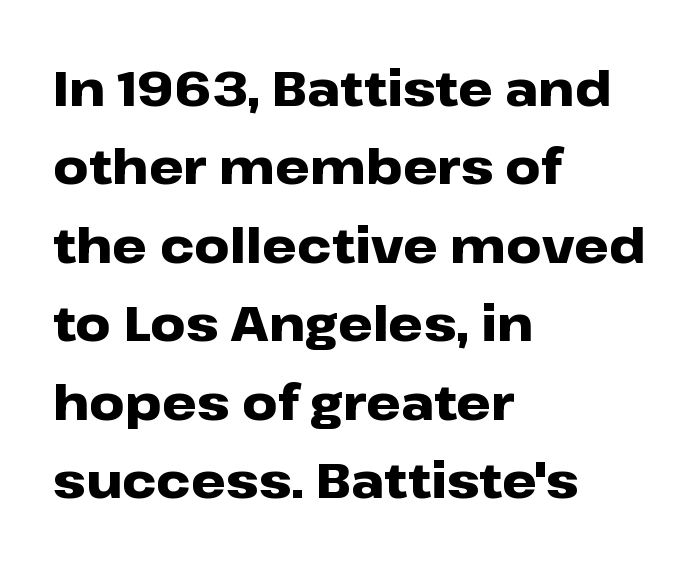
You can tell it's not italic because the verticals are truly vertical. These words are printed bold, with thick strokes throughout. Note the varied advance widths — an 'i' is clearly narrower than an 'm'. Caption: standard tracking, unaltered.
